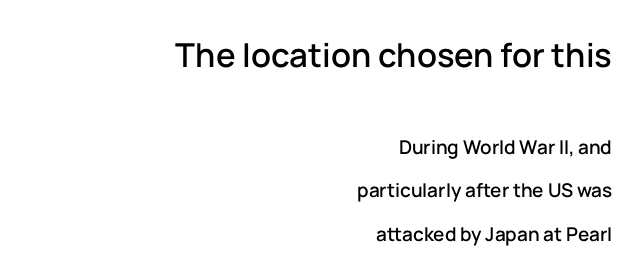
A roman cut, with each character standing at attention. Casual observation: everything's shoved over to the right. The rendering keeps characters at their native spacing. This layout puts the oversized block above and the modest block below. Type without underlining.
